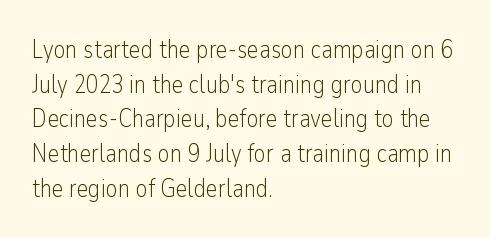
The letters stand straight up with perfectly vertical stems. The typesetter chose a ragged-right arrangement here. What's the leading like? Ordinary, nothing unusual. Nothing unusual about the tracking: characters are spaced as the font intends. Is the stroke heavy? The answer is a plain regular-or-lighter.
